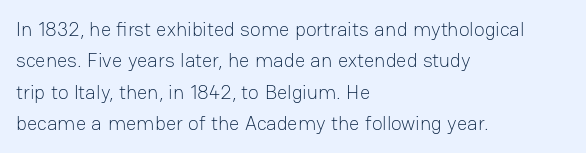
{"italic": "no", "bold": "no", "underline": "no", "align": "left", "line_spacing": "normal", "line_spacing_ratio": 1.57, "letter_spacing": "normal", "letter_spacing_em": 0.0, "glyph_px": 20}
